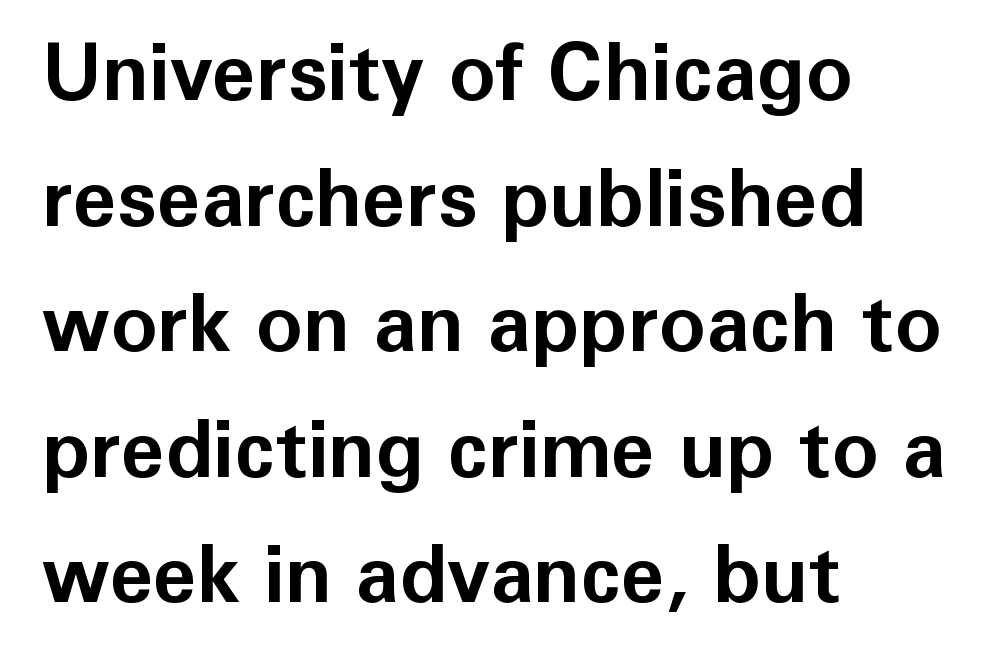
Q: Is the text bold? A: Yes.
Q: Is the text italic (slanted)? A: No, it is upright.
Q: Is the typeface a serif or a sans-serif typeface? A: Sans-serif.
Q: Is the text underlined? A: No.
Q: How is the paragraph aligned? A: Left-aligned.
Q: Is the spacing between letters normal or unusually wide? A: Normal.
Q: Is the spacing between lines tight, normal or loose? A: Normal.
Q: Width (condensed, normal, or wide)? A: Normal.
Q: Stroke contrast? A: Low.
Q: x-height? A: Medium.
Q: Monospaced? A: No.
